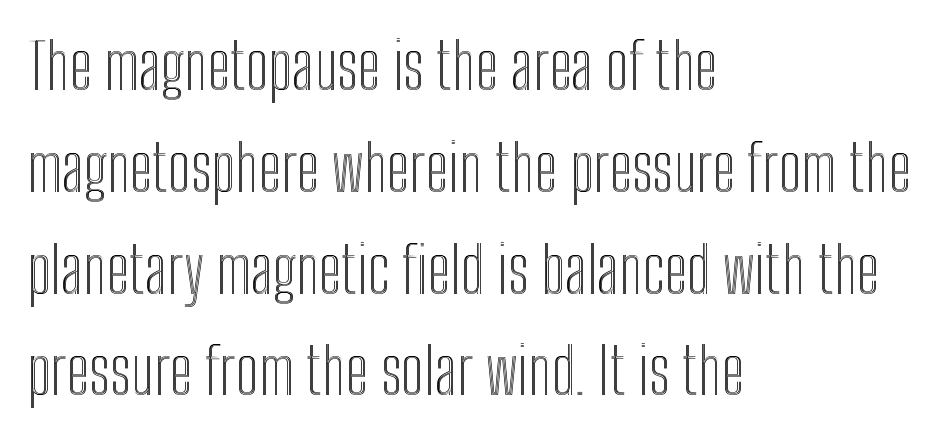
No word sits above an underline. A normal amount of white space separates one row of letters from the next. Short note: letters normally spaced. Character widths vary here, with narrow letters taking less room than wide ones.
